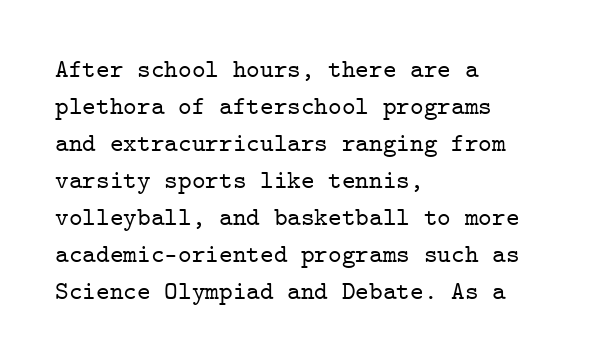
The image shows 26 px text type, upright; set left-aligned, normal line spacing (1.42x), normal letter spacing, not underlined.
